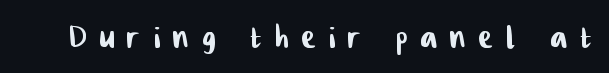
Words float on clear page, feet unadorned. Here the designer chose a conventional face with non-uniform glyph widths. Grotesque or geometric, the face here clearly has no serifs. Students, note that the glyphs here are deliberately spaced far apart.
